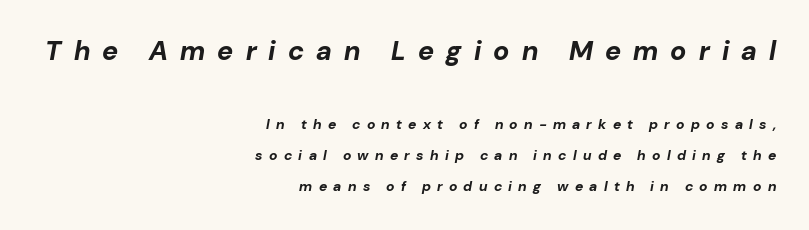
The image shows 27 px bold type, italic (leaning right); set right-aligned, loose line spacing (2.23x), unusually wide letter spacing (+0.45 em), not underlined; the first (top) block is 1.93x larger.
